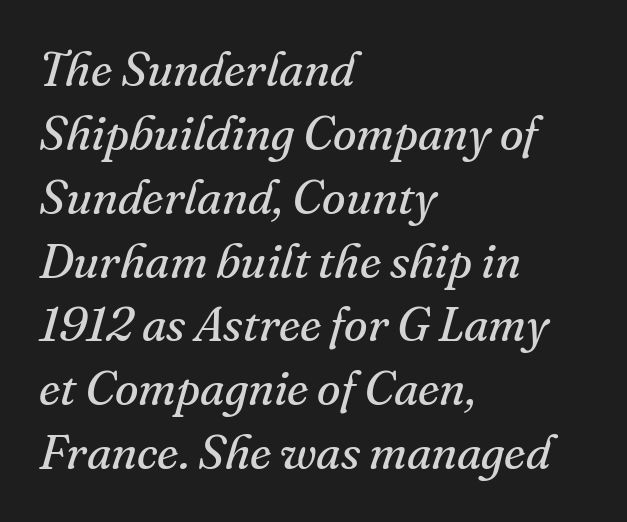
Q: Is the text bold? A: No.
Q: Is the text italic (slanted)? A: Yes, it leans right by about 16 degrees.
Q: Is the typeface a serif or a sans-serif typeface? A: Serif.
Q: Is the text underlined? A: No.
Q: How is the paragraph aligned? A: Left-aligned.
Q: Is the spacing between letters normal or unusually wide? A: Normal.
Q: Is the spacing between lines tight, normal or loose? A: Normal.
Q: Width (condensed, normal, or wide)? A: Normal.
Q: Stroke contrast? A: Medium.
Q: x-height? A: Small.
Q: Monospaced? A: No.
